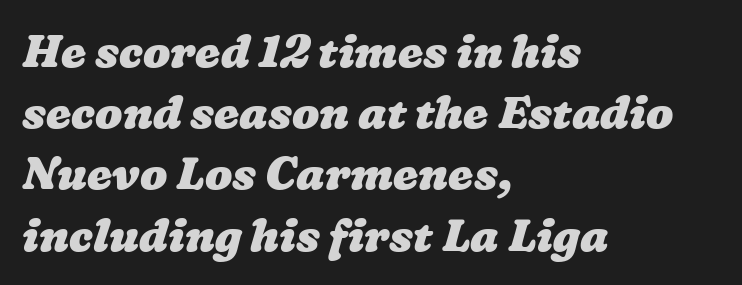
Q: Is the text bold? A: Yes.
Q: Is the text underlined? A: No.
Q: How is the paragraph aligned? A: Left-aligned.
Q: Is the spacing between letters normal or unusually wide? A: Normal.
Q: Is the spacing between lines tight, normal or loose? A: Normal.
Q: Width (condensed, normal, or wide)? A: Wide.
Q: Stroke contrast? A: Low.
Q: x-height? A: Medium.
Q: Monospaced? A: No.
